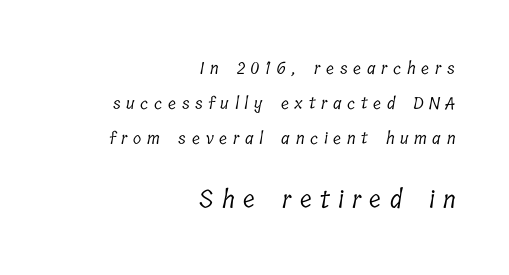
The string is rendered with underlining switched off. No chunkiness to these letters — they're not bold. Look at the tracking — it's clearly loosened, letters drifting apart. Vertically, the passage feels expansive, rows floating well apart.
